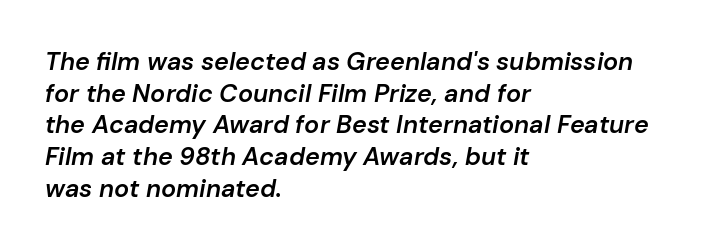
{"italic": "yes", "lean": "right", "slant_degrees": 10, "bold": "semi", "underline": "no", "align": "left", "line_spacing": "normal", "line_spacing_ratio": 1.27, "letter_spacing": "normal", "letter_spacing_em": 0.0, "glyph_px": 25}
